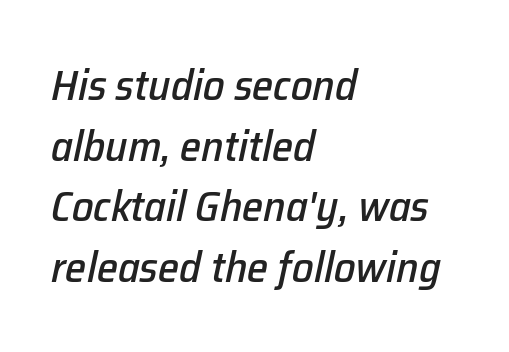
The image shows 43 px text type, italic (leaning right); set left-aligned, normal line spacing (1.41x), normal letter spacing, not underlined; low stroke contrast and a medium x-height.
